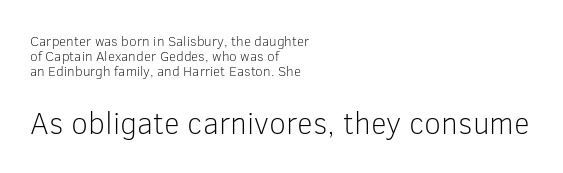
{"serif": "no", "italic": "no", "bold": "no", "weight": "light", "width": "normal", "stroke_contrast": "low", "x_height": "medium", "monospaced": "no", "underline": "no", "align": "left", "line_spacing": "tight", "line_spacing_ratio": 1.07, "letter_spacing": "normal", "letter_spacing_em": 0.0, "larger_block": "second", "size_ratio": 2.21, "glyph_px": 31}
